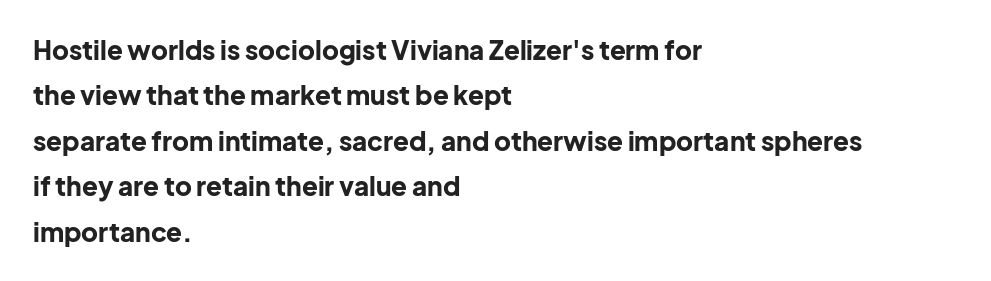
The image shows 26 px bold type, upright; set left-aligned, line spacing 1.75x, normal letter spacing, not underlined.
